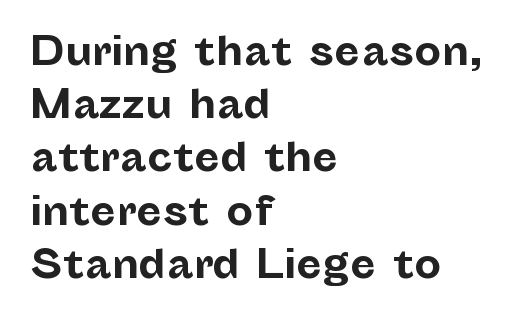
Q: Is the text bold? A: Yes.
Q: Is the text italic (slanted)? A: No, it is upright.
Q: Is the typeface a serif or a sans-serif typeface? A: Sans-serif.
Q: Is the text underlined? A: No.
Q: How is the paragraph aligned? A: Left-aligned.
Q: Is the spacing between letters normal or unusually wide? A: Normal.
Q: Is the spacing between lines tight, normal or loose? A: Normal.
Q: Width (condensed, normal, or wide)? A: Normal.
Q: Stroke contrast? A: Low.
Q: x-height? A: Medium.
Q: Monospaced? A: No.
